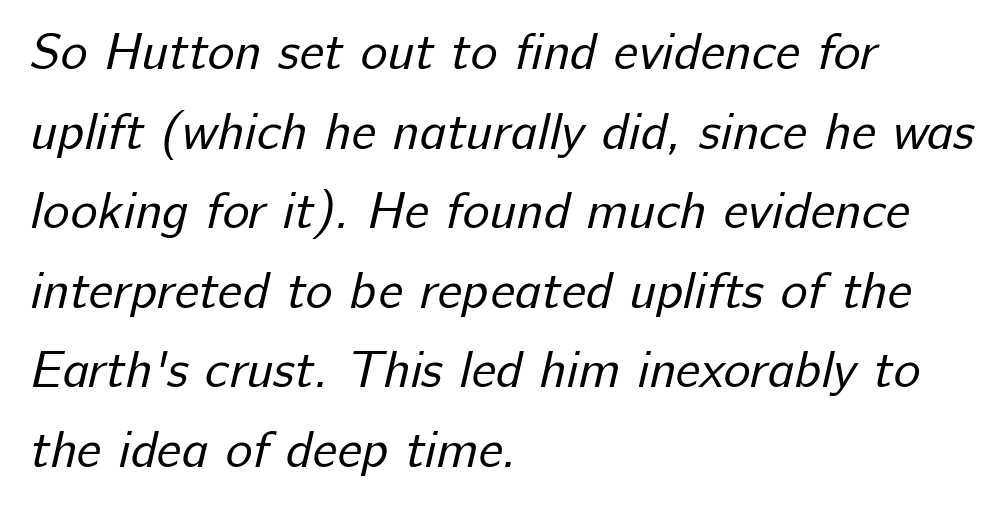
Q: Is the text bold? A: No.
Q: Is the typeface a serif or a sans-serif typeface? A: Sans-serif.
Q: Is the text underlined? A: No.
Q: How is the paragraph aligned? A: Left-aligned.
Q: Is the spacing between letters normal or unusually wide? A: Normal.
Q: Is the spacing between lines tight, normal or loose? A: Normal.
Q: Width (condensed, normal, or wide)? A: Normal.
Q: Stroke contrast? A: Low.
Q: x-height? A: Medium.
Q: Monospaced? A: No.
